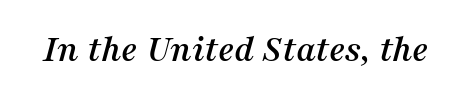
The passage shown is typed in a proportional face where columns would drift. When letters slant like this, we call the style italic. Spacing between characters is what you'd get straight out of the box. Are there feet on the stems? There are — it's a serif.
